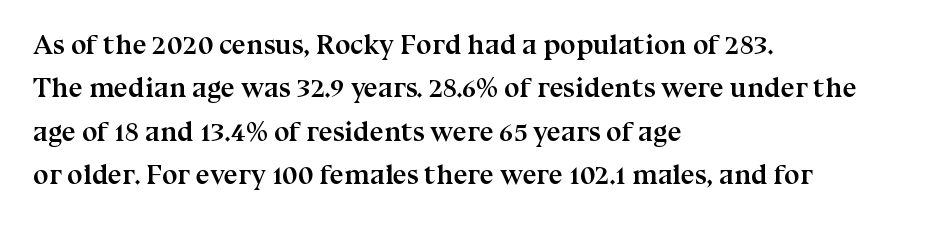
Q: Is the text bold? A: Yes.
Q: Is the text italic (slanted)? A: No, it is upright.
Q: Is the typeface a serif or a sans-serif typeface? A: Serif.
Q: Is the text underlined? A: No.
Q: How is the paragraph aligned? A: Left-aligned.
Q: Is the spacing between letters normal or unusually wide? A: Normal.
Q: Is the spacing between lines tight, normal or loose? A: Normal.
Q: Width (condensed, normal, or wide)? A: Normal.
Q: Stroke contrast? A: Medium.
Q: x-height? A: Medium.
Q: Monospaced? A: No.
